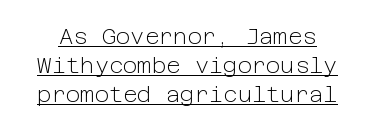
{"italic": "no", "bold": "no", "underline": "yes", "line_spacing": "normal", "line_spacing_ratio": 1.32, "letter_spacing": "normal", "letter_spacing_em": 0.0, "glyph_px": 22}
